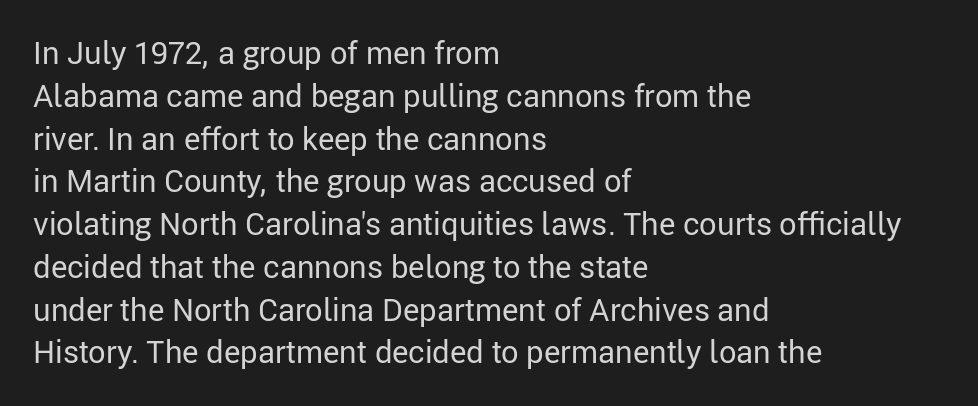
{"serif": "no", "italic": "no", "bold": "no", "weight": "regular", "width": "normal", "stroke_contrast": "low", "x_height": "medium", "monospaced": "no", "underline": "no", "align": "left", "line_spacing": "normal", "line_spacing_ratio": 1.38, "letter_spacing": "normal", "letter_spacing_em": 0.0, "glyph_px": 31}
